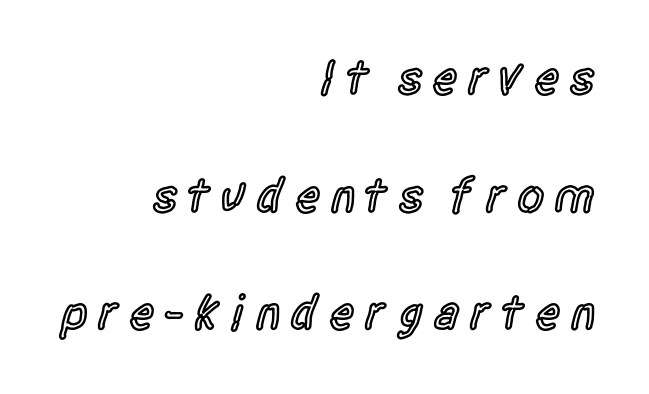
The image shows 49 px semibold, condensed sans-serif type; set right-aligned, loose line spacing (2.4x), not underlined; a large x-height.
